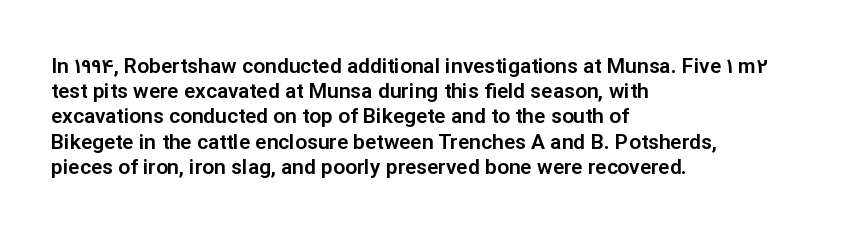
The image shows 21 px text type, upright; set left-aligned, line spacing 1.2x, normal letter spacing, not underlined.
